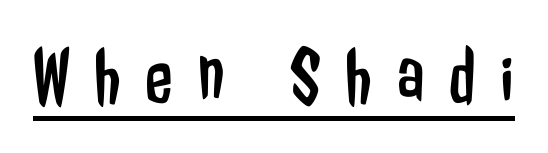
Q: Is the text bold? A: No.
Q: Is the text italic (slanted)? A: No, it is upright.
Q: Is the typeface a serif or a sans-serif typeface? A: Sans-serif.
Q: Is the text underlined? A: Yes.
Q: Is the spacing between letters normal or unusually wide? A: Unusually wide.
Q: Width (condensed, normal, or wide)? A: Condensed.
Q: Stroke contrast? A: Low.
Q: x-height? A: Medium.
Q: Monospaced? A: No.
